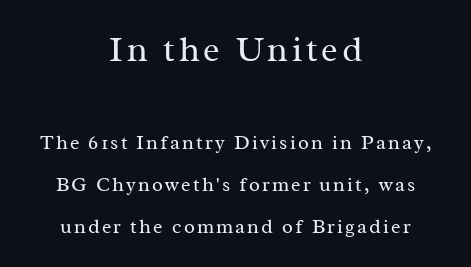
The image shows 35 px regular-weight serif type, upright; set centered, loose line spacing (2.11x), not underlined; the first (top) block is 1.75x larger; medium stroke contrast and a medium x-height.
